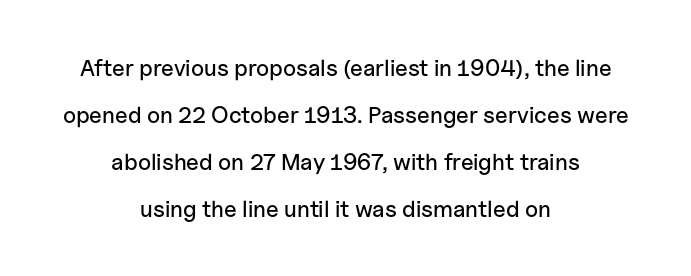
Q: Is the text italic (slanted)? A: No, it is upright.
Q: Is the text underlined? A: No.
Q: How is the paragraph aligned? A: Centered.
Q: Is the spacing between letters normal or unusually wide? A: Normal.
Q: Is the spacing between lines tight, normal or loose? A: Loose.
